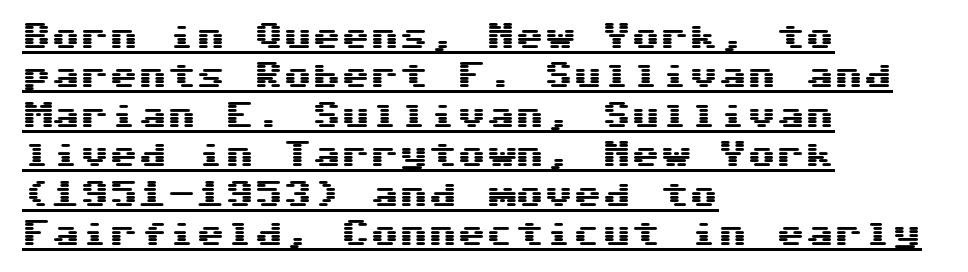
The image shows 29 px wide sans-serif type, upright; set left-aligned, normal line spacing (1.36x), normal letter spacing, underlined; medium stroke contrast and a medium x-height.
